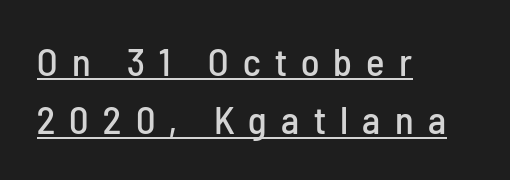
Each letter's strokes conclude bluntly, with no projecting serifs. Proportional: the letters do not fall into vertical columns. Italic? Not at all — the glyphs are vertical. Horizontal bands of white between lines are of average thickness. If you drew a ruler down the left edge, every line would touch it.
